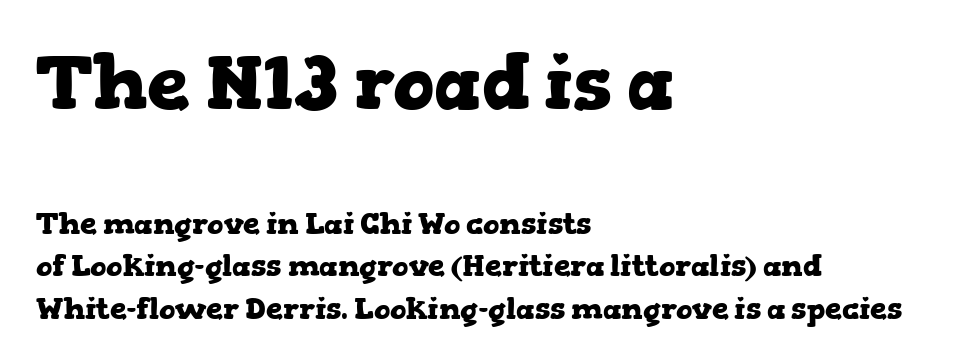
{"serif": "yes", "italic": "no", "bold": "yes", "weight": "heavy", "width": "wide", "stroke_contrast": "low", "x_height": "medium", "monospaced": "no", "underline": "no", "align": "left", "line_spacing": "normal", "line_spacing_ratio": 1.42, "letter_spacing": "normal", "letter_spacing_em": 0.0, "larger_block": "first", "size_ratio": 2.53, "glyph_px": 76}
